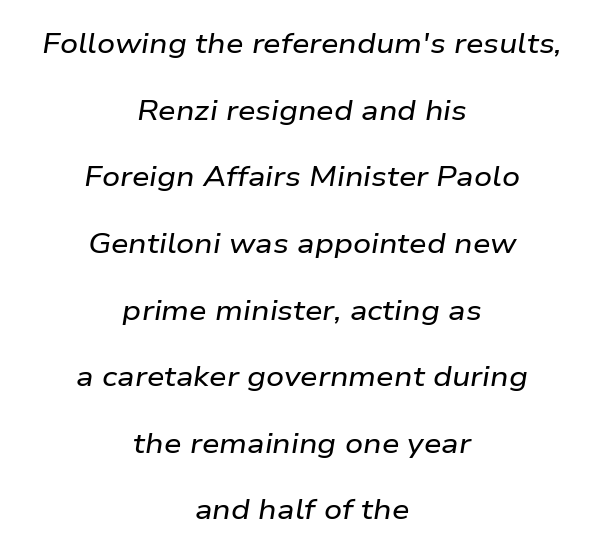
{"italic": "yes", "lean": "right", "slant_degrees": 9, "width": "wide", "stroke_contrast": "low", "x_height": "medium", "monospaced": "no", "underline": "no", "align": "center", "line_spacing": "loose", "line_spacing_ratio": 2.38, "letter_spacing": "normal", "letter_spacing_em": 0.0, "glyph_px": 28}
